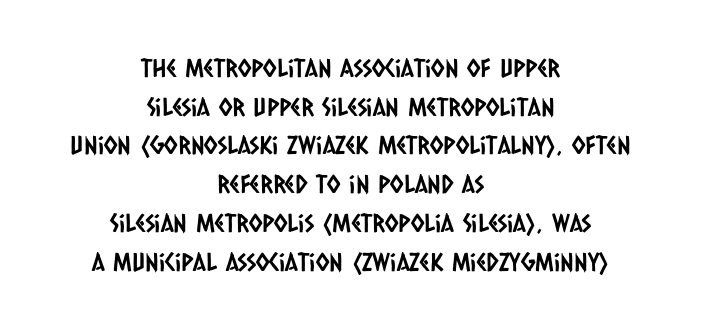
Q: Is the text underlined? A: No.
Q: How is the paragraph aligned? A: Centered.
Q: Is the spacing between letters normal or unusually wide? A: Normal.
Q: Is the spacing between lines tight, normal or loose? A: Normal.
